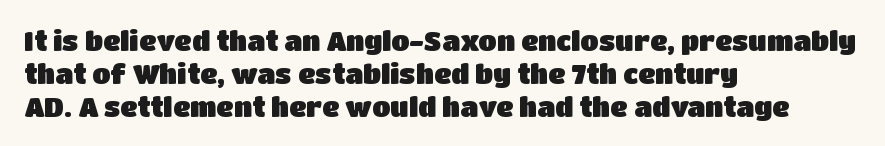
No extra tracking has been applied to these lines. Check the space under the baseline: it is left empty. The font's upright variant was chosen for this text. Casual observation: everything's shoved over to the left.
